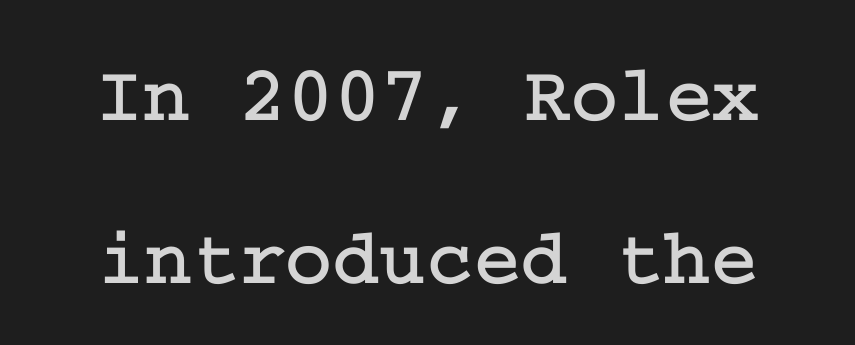
This sample trades compactness for vertical openness between lines. Does extra space separate the letters? No, they use regular spacing. The type sits square on the baseline with zero lean. Plain, unruled lines of type. A typesetter would label this face a serif.
